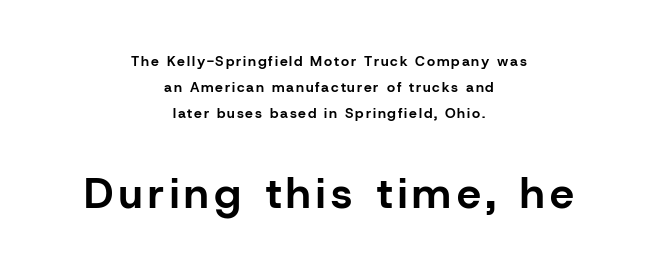
Q: Is the text bold? A: Yes.
Q: Is the text italic (slanted)? A: No, it is upright.
Q: Is the typeface a serif or a sans-serif typeface? A: Sans-serif.
Q: Is the text underlined? A: No.
Q: How is the paragraph aligned? A: Centered.
Q: Which block of text is set in a larger size, the first (top) or the second (bottom)? A: The second (bottom) one.
Q: Width (condensed, normal, or wide)? A: Normal.
Q: Stroke contrast? A: Low.
Q: x-height? A: Medium.
Q: Monospaced? A: No.
